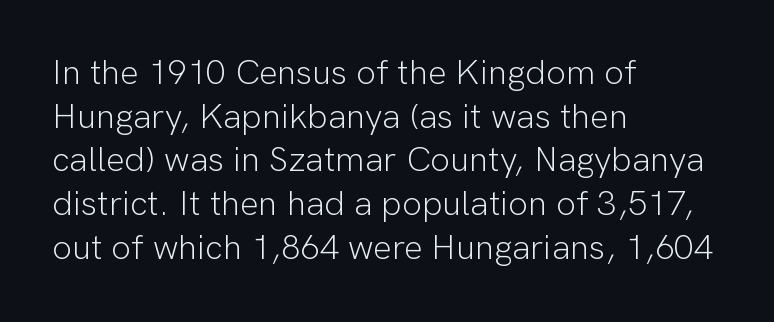
The typeface has the unassuming heft of standard copy or less. Caption: standard tracking, unaltered. A typesetter would label this face a sans. The letters stand upright; this is a roman face.
